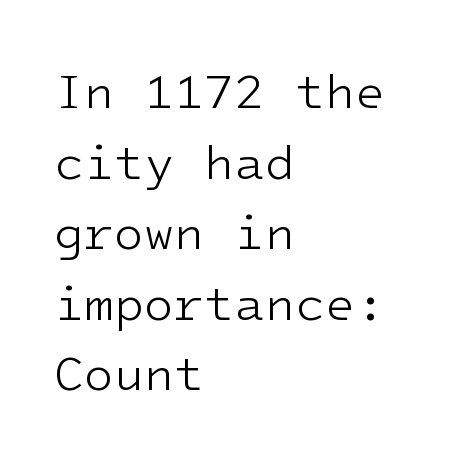
The line-height multiplier appears to be the usual default. Classification — sans serif. Typeset ragged right — the left edge is the straight one. Look at the tracking — it's just the regular setting, nothing added. Every character sits straight up, as roman type does. Counters stay open thanks to moderate or lighter strokes.
